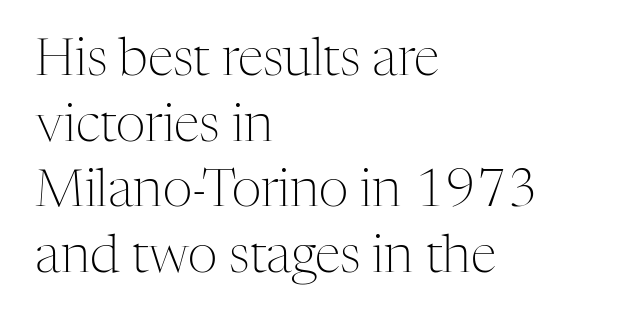
The image shows 52 px light serif type, upright; set left-aligned, normal line spacing (1.26x), normal letter spacing, not underlined; medium stroke contrast and a medium x-height.
